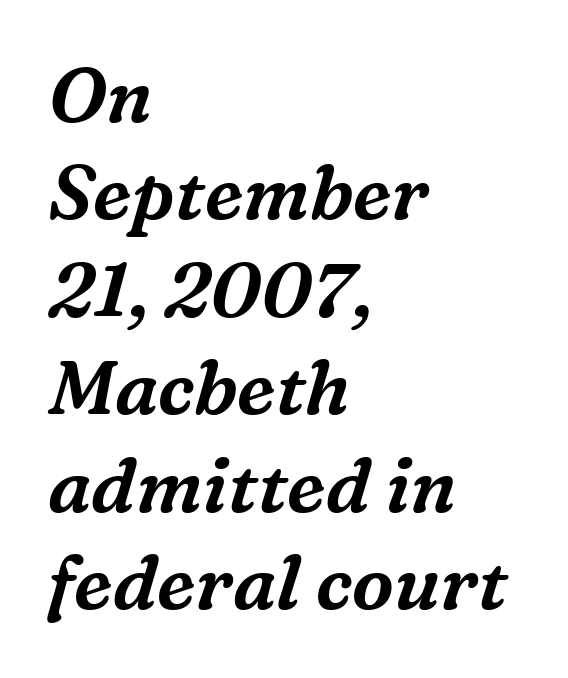
Descender tails drop into unmarked territory. Designer's note — italics engaged. Quick note: interline space is typical. Here the designer chose a conventional face with non-uniform glyph widths. Which margin do the lines hug? The left one — the right edge is uneven. Default kerning and tracking; the words read as compact shapes.
